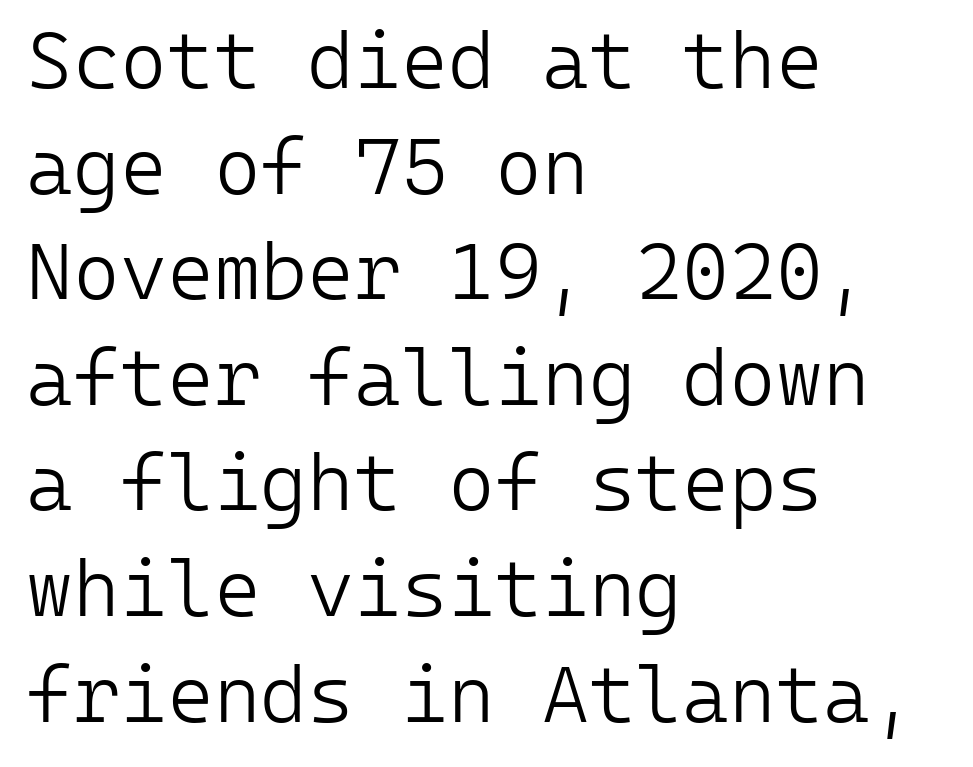
I'd call this a sans setting — the letters go barefoot. Inter-character spacing is left at the font's built-in metrics. Ascenders rise straight up at ninety degrees. Alignment: flush left. This reads as an unemphasized weight, regular at the heaviest.
